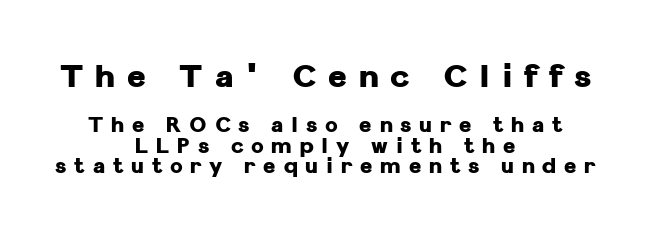
Q: Is the text bold? A: Yes.
Q: Is the text italic (slanted)? A: No, it is upright.
Q: Is the typeface a serif or a sans-serif typeface? A: Sans-serif.
Q: Is the text underlined? A: No.
Q: How is the paragraph aligned? A: Centered.
Q: Is the spacing between letters normal or unusually wide? A: Unusually wide.
Q: Is the spacing between lines tight, normal or loose? A: Tight.
Q: Which block of text is set in a larger size, the first (top) or the second (bottom)? A: The first (top) one.
Q: Width (condensed, normal, or wide)? A: Normal.
Q: Stroke contrast? A: Low.
Q: x-height? A: Medium.
Q: Monospaced? A: No.
